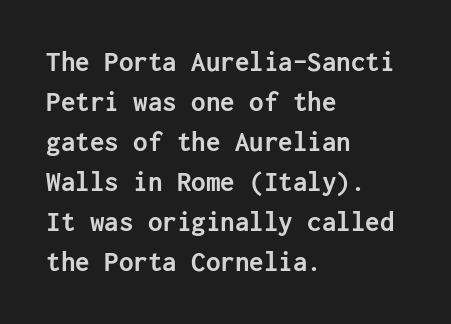
Summary of vertical rhythm: regular, with standard interline spacing. Heft: maximum for text — a bold. The gaps between neighbouring characters are ordinary and unremarkable. The setting favours the left margin, as ordinary paragraphs usually do. The text was rendered using a sans face with plain stroke endings.
